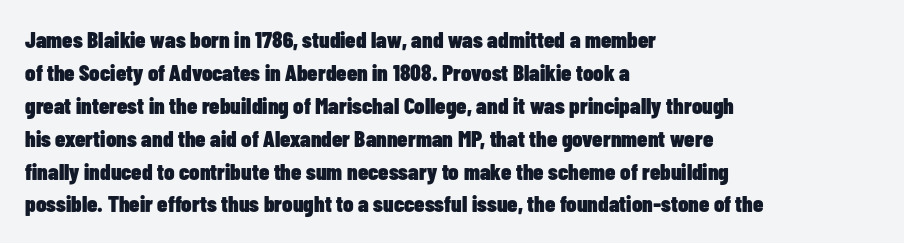
The gaps between neighbouring characters are ordinary and unremarkable. A dark, heavy texture on the line: the type is bold. Leftover space on each line is placed entirely after the last word. Reading down the column, the eye jumps a familiar distance to each next line. This is the regular roman posture of the typeface.
